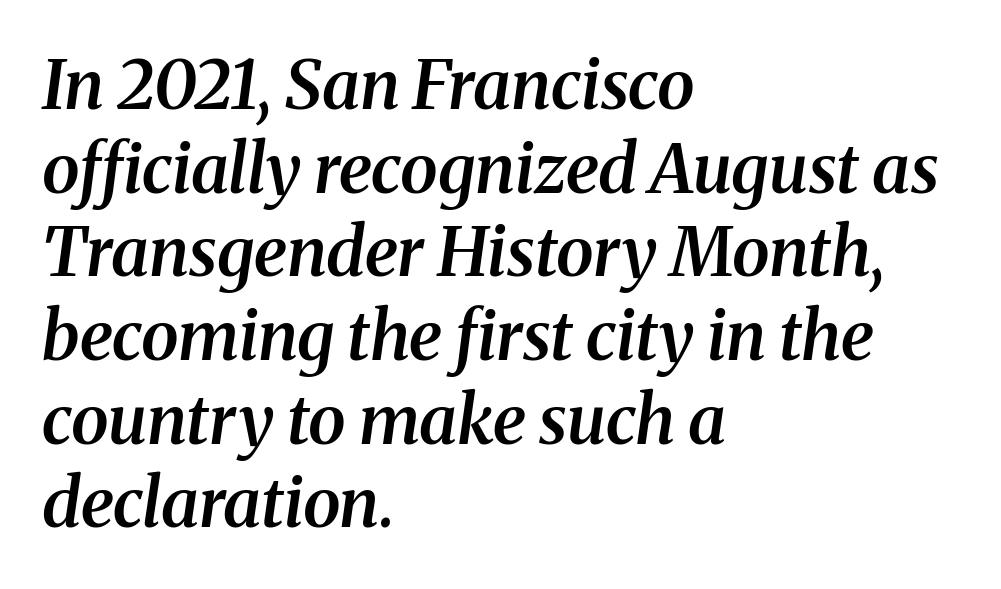
Q: Is the text bold? A: Semi-bold.
Q: Is the text italic (slanted)? A: Yes, it leans right by about 8 degrees.
Q: Is the typeface a serif or a sans-serif typeface? A: Serif.
Q: Is the text underlined? A: No.
Q: How is the paragraph aligned? A: Left-aligned.
Q: Is the spacing between letters normal or unusually wide? A: Normal.
Q: Width (condensed, normal, or wide)? A: Normal.
Q: Stroke contrast? A: Medium.
Q: x-height? A: Medium.
Q: Monospaced? A: No.
